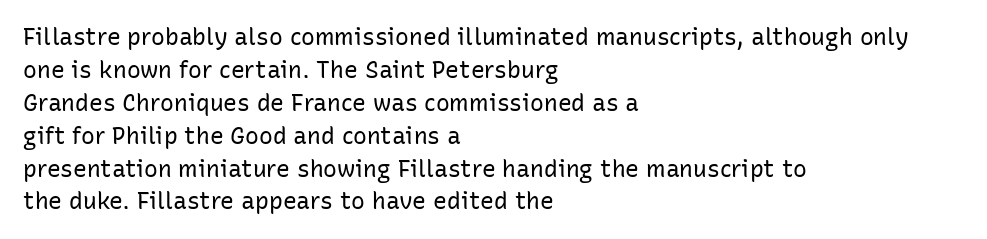
Q: Is the text bold? A: No.
Q: Is the text italic (slanted)? A: No, it is upright.
Q: Is the text underlined? A: No.
Q: How is the paragraph aligned? A: Left-aligned.
Q: Is the spacing between letters normal or unusually wide? A: Normal.
Q: Is the spacing between lines tight, normal or loose? A: Normal.
